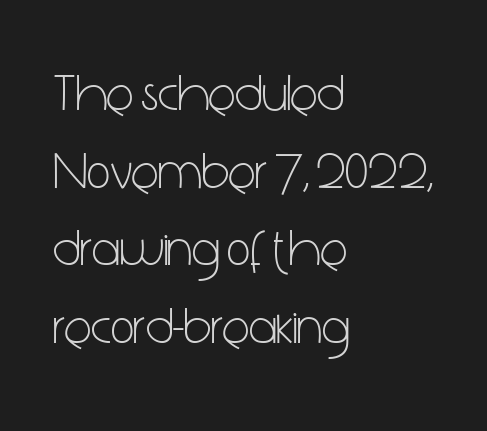
{"serif": "no", "italic": "no", "bold": "no", "weight": "light", "width": "condensed", "stroke_contrast": "low", "x_height": "medium", "monospaced": "no", "underline": "no", "align": "left", "line_spacing": "normal", "line_spacing_ratio": 1.52, "letter_spacing": "normal", "letter_spacing_em": 0.0, "glyph_px": 51}
